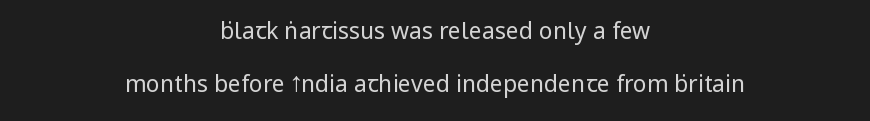
The image shows 23 px text type, upright; set centered, loose line spacing (2.32x), normal letter spacing, not underlined.
